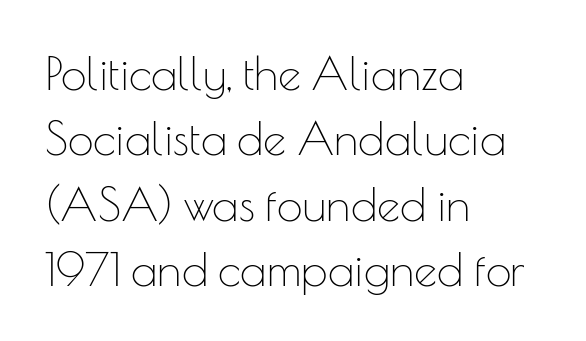
Characters follow at the spacing the type designer built in. A student would call this left alignment; a typographer would say flush left, rag right. A sans-serif font was chosen for this passage. No word sits above an underline. The font is comparable to plain body text, perhaps lighter.
